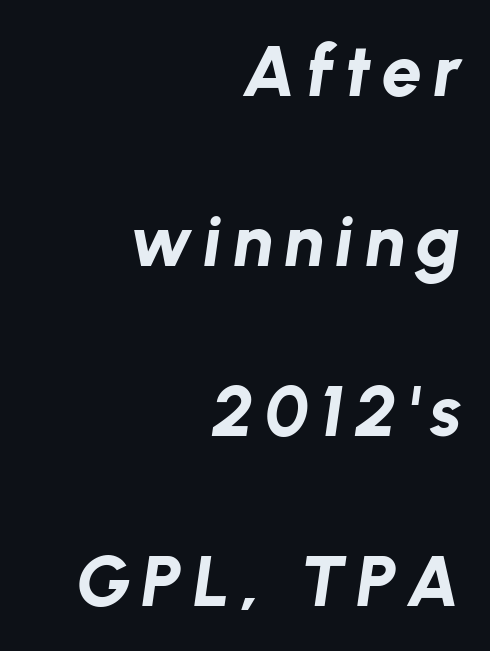
Q: Is the text bold? A: Yes.
Q: Is the text italic (slanted)? A: Yes, it leans right by about 8 degrees.
Q: Is the text underlined? A: No.
Q: How is the paragraph aligned? A: Right-aligned.
Q: Is the spacing between lines tight, normal or loose? A: Loose.
Q: Width (condensed, normal, or wide)? A: Normal.
Q: Stroke contrast? A: Low.
Q: x-height? A: Medium.
Q: Monospaced? A: No.
